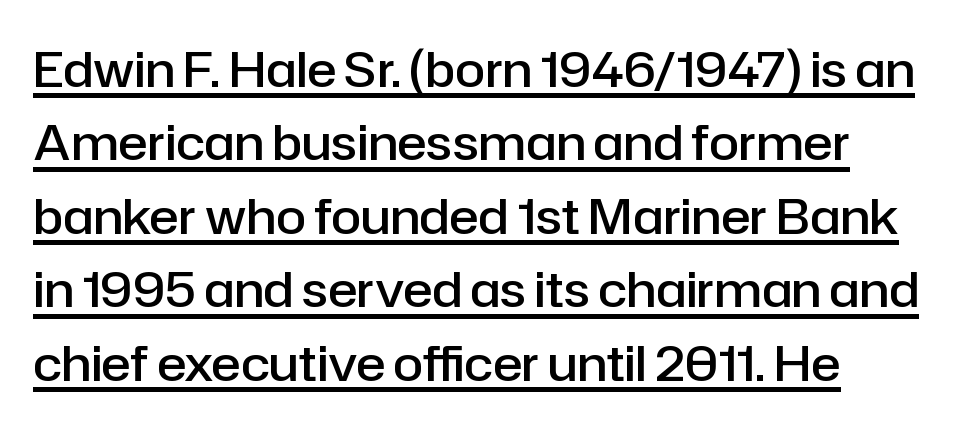
{"serif": "no", "italic": "no", "bold": "semi", "weight": "semibold", "width": "normal", "stroke_contrast": "low", "x_height": "medium", "monospaced": "no", "underline": "yes", "align": "left", "line_spacing": "normal", "line_spacing_ratio": 1.5, "letter_spacing": "normal", "letter_spacing_em": 0.0, "glyph_px": 49}
